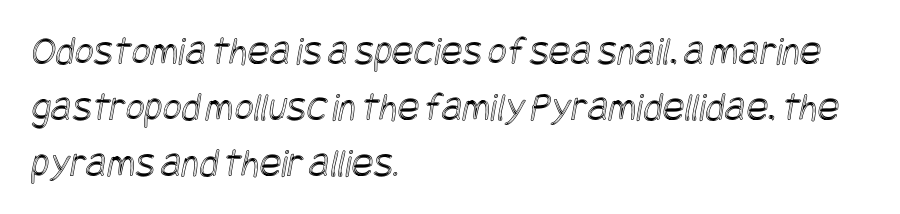
The image shows 41 px condensed type; set left-aligned, normal line spacing (1.36x), normal letter spacing, not underlined; a large x-height.
